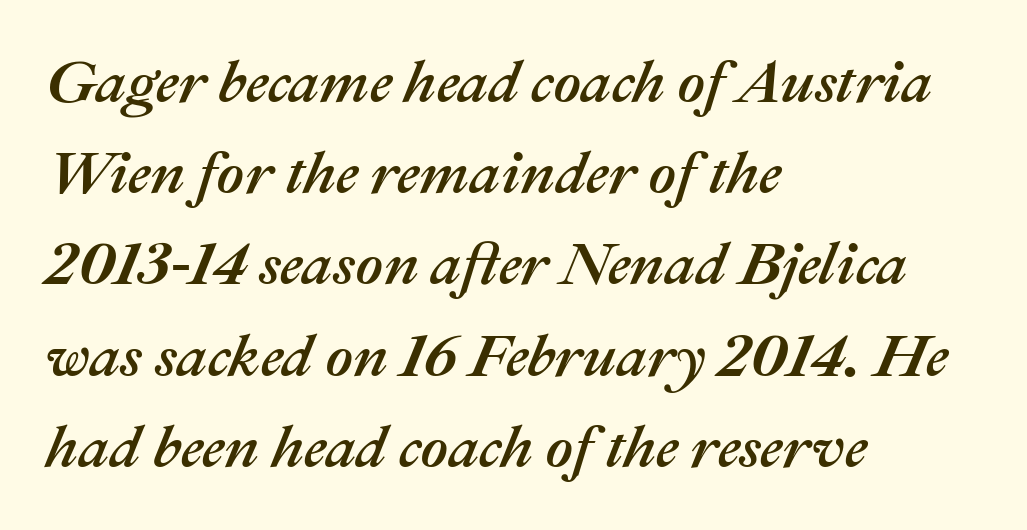
Q: Is the text italic (slanted)? A: Yes, it leans right by about 22 degrees.
Q: Is the text underlined? A: No.
Q: How is the paragraph aligned? A: Left-aligned.
Q: Is the spacing between letters normal or unusually wide? A: Normal.
Q: Is the spacing between lines tight, normal or loose? A: Normal.
Q: Width (condensed, normal, or wide)? A: Normal.
Q: Stroke contrast? A: Medium.
Q: x-height? A: Medium.
Q: Monospaced? A: No.
